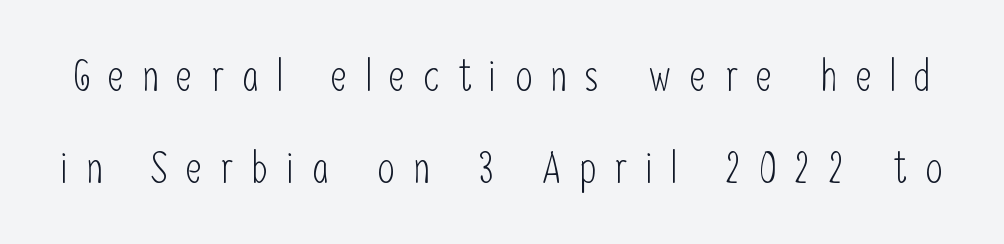
Q: Is the text bold? A: No.
Q: Is the text italic (slanted)? A: No, it is upright.
Q: Is the typeface a serif or a sans-serif typeface? A: Sans-serif.
Q: Is the text underlined? A: No.
Q: Is the spacing between letters normal or unusually wide? A: Unusually wide.
Q: Is the spacing between lines tight, normal or loose? A: Loose.
Q: Width (condensed, normal, or wide)? A: Condensed.
Q: Stroke contrast? A: Low.
Q: x-height? A: Medium.
Q: Monospaced? A: No.
